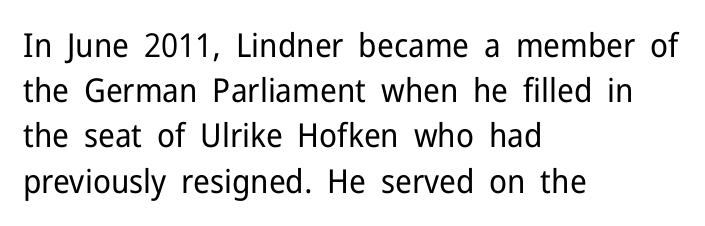
The image shows 33 px regular-weight sans-serif type, upright; set left-aligned, normal line spacing (1.37x), normal letter spacing, not underlined; low stroke contrast and a medium x-height.
